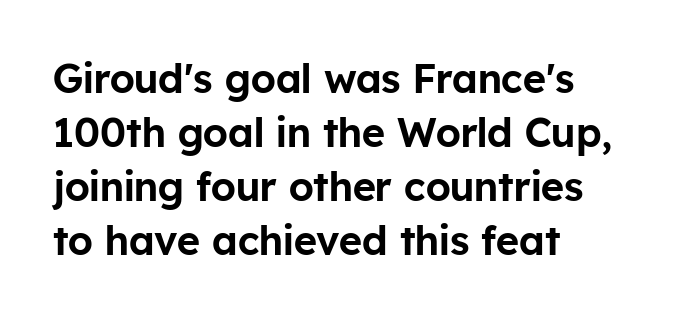
The image shows 40 px sans-serif type, upright; set left-aligned, normal line spacing (1.35x), normal letter spacing, not underlined; low stroke contrast and a medium x-height.
